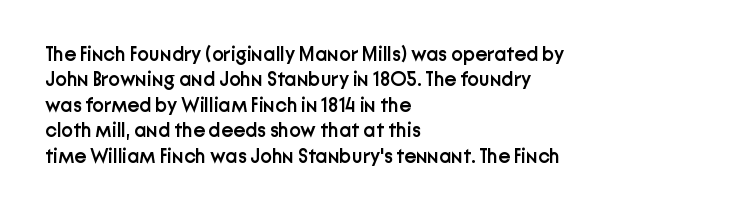
Q: Is the text bold? A: Semi-bold.
Q: Is the text italic (slanted)? A: No, it is upright.
Q: Is the text underlined? A: No.
Q: How is the paragraph aligned? A: Left-aligned.
Q: Is the spacing between letters normal or unusually wide? A: Normal.
Q: Is the spacing between lines tight, normal or loose? A: Normal.
